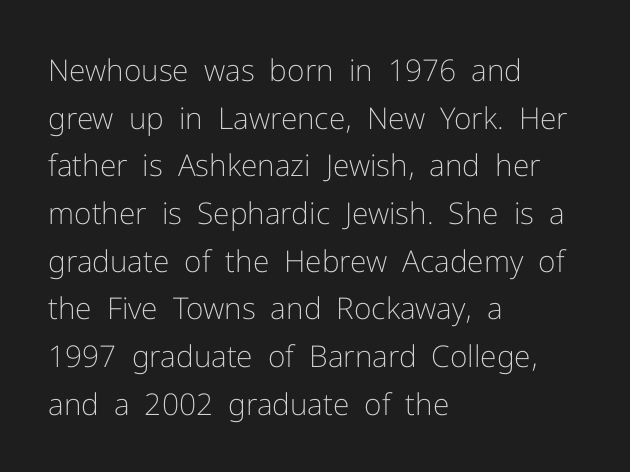
{"serif": "no", "italic": "no", "bold": "no", "weight": "light", "width": "normal", "stroke_contrast": "low", "x_height": "medium", "monospaced": "no", "underline": "no", "align": "left", "line_spacing": "normal", "line_spacing_ratio": 1.59, "letter_spacing": "normal", "letter_spacing_em": 0.0, "glyph_px": 30}
